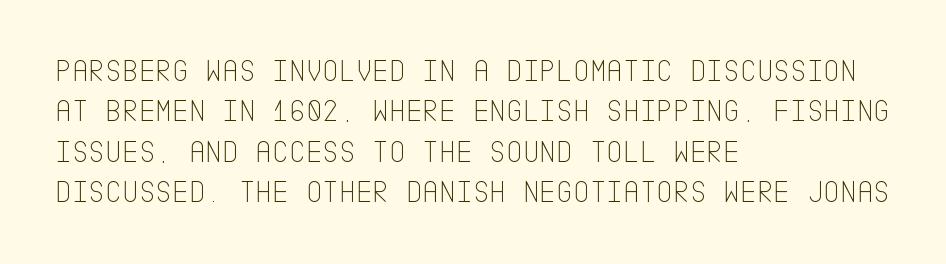
The rows are spaced the way most documents space them. Weight: not bold — regular or lighter. Tall strokes in this sample are plumb rather than angled. In CSS terms this would be text-align: left. The passage shown has conventional tracking throughout.
